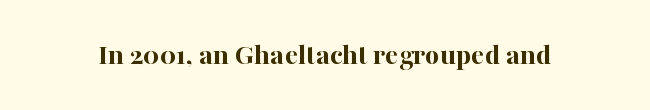
The glyphs in this specimen are seriffed. The string is rendered with underlining switched off. Is the type bold? Yes — the strokes are clearly thick and heavy. Compared with typical body copy, the letter spacing here is the same. This is roman type, the default non-slanted kind. The passage shown is typed in a proportional face where columns would drift.
